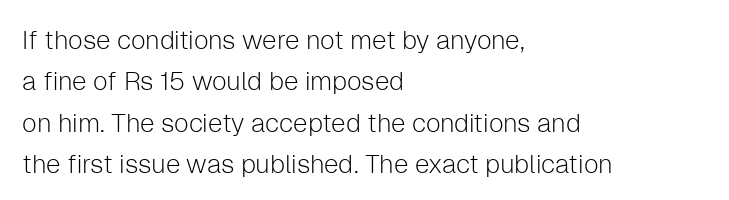
The image shows 26 px text type, upright; set left-aligned, normal line spacing (1.59x), normal letter spacing, not underlined.
